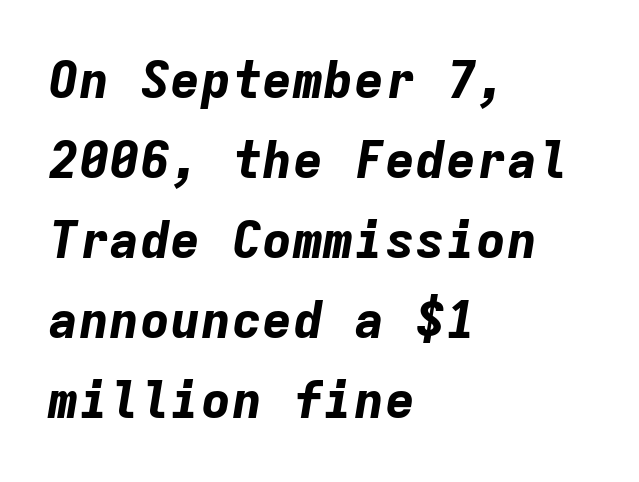
{"italic": "yes", "lean": "right", "slant_degrees": 9, "bold": "yes", "weight": "bold", "width": "normal", "stroke_contrast": "low", "x_height": "medium", "monospaced": "yes", "underline": "no", "align": "left", "line_spacing": "normal", "line_spacing_ratio": 1.57, "letter_spacing": "normal", "letter_spacing_em": 0.0, "glyph_px": 51}
